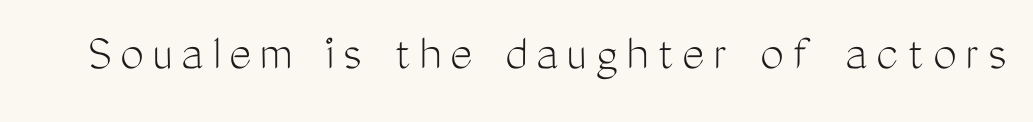
{"serif": "no", "italic": "no", "bold": "no", "weight": "light", "width": "condensed", "stroke_contrast": "medium", "x_height": "medium", "monospaced": "no", "underline": "no", "glyph_px": 53}
